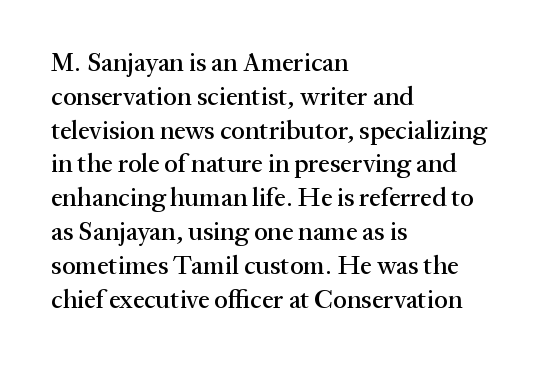
{"italic": "no", "underline": "no", "align": "left", "line_spacing": "normal", "line_spacing_ratio": 1.3, "letter_spacing": "normal", "letter_spacing_em": 0.0, "glyph_px": 26}
